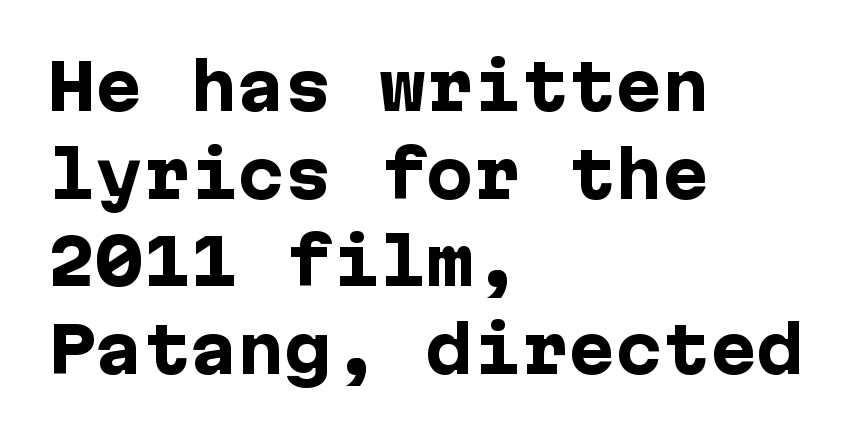
Compared with typical paragraphs, the rows here are spaced about the same. Nothing unusual about the tracking: characters are spaced as the font intends. No feet cap the strokes, marking this as sans-serif type. The letters stand upright; this is a roman face. Alignment: flush left.
